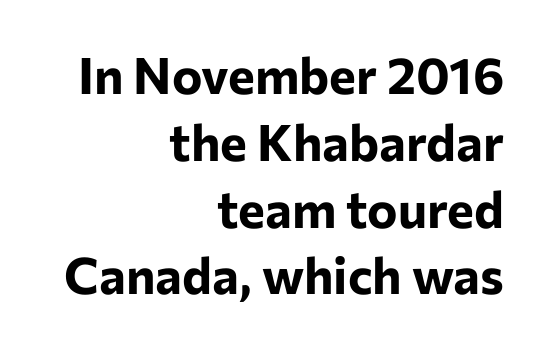
{"serif": "no", "italic": "no", "bold": "yes", "weight": "bold", "width": "normal", "stroke_contrast": "low", "x_height": "medium", "monospaced": "no", "underline": "no", "align": "right", "line_spacing": "normal", "line_spacing_ratio": 1.31, "letter_spacing": "normal", "letter_spacing_em": 0.0, "glyph_px": 51}
